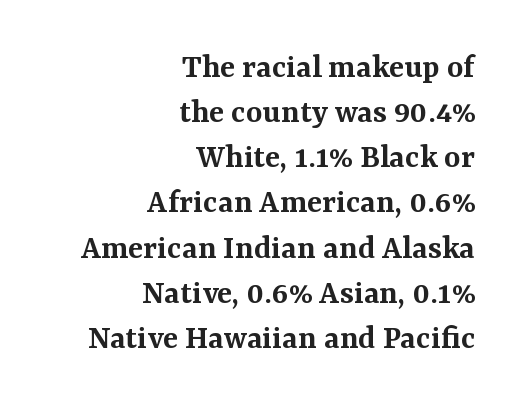
Compared with a flush-left layout, this one pins lines to the opposite, right side. No italicization has been applied; the sample stays upright. In terms of weight, the rendering is demibold, just under bold. Typographically, this falls in the serif category. Note the varied advance widths — an 'i' is clearly narrower than an 'm'. Evenly set lines give the paragraph a standard silhouette.
